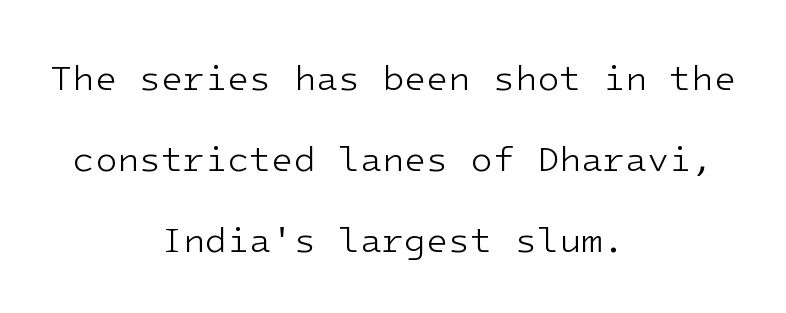
The image shows 36 px light sans-serif type, upright, monospaced; set centered, loose line spacing (2.25x), normal letter spacing, not underlined; low stroke contrast and a medium x-height.
